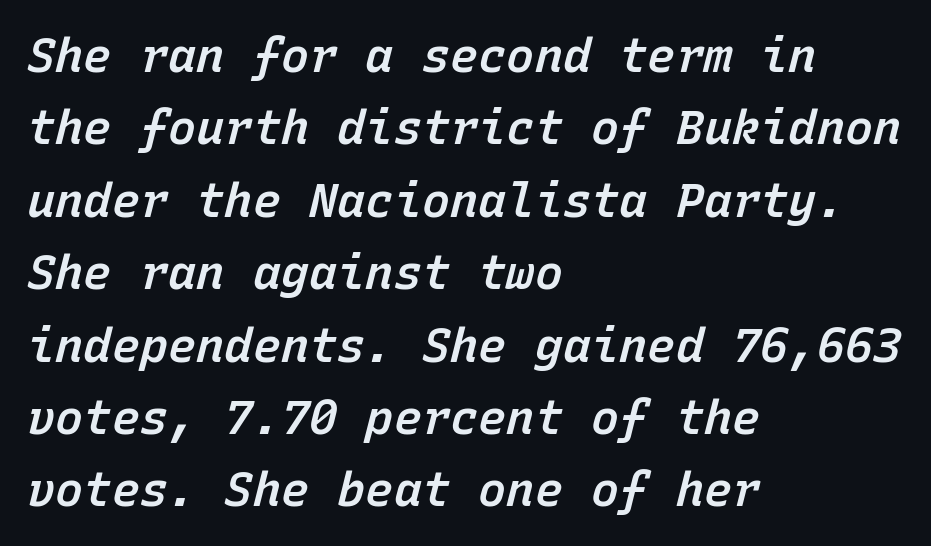
{"italic": "yes", "lean": "right", "slant_degrees": 15, "bold": "semi", "weight": "semibold", "width": "normal", "stroke_contrast": "low", "x_height": "medium", "monospaced": "yes", "underline": "no", "align": "left", "line_spacing": "normal", "line_spacing_ratio": 1.54, "letter_spacing": "normal", "letter_spacing_em": 0.0, "glyph_px": 47}
